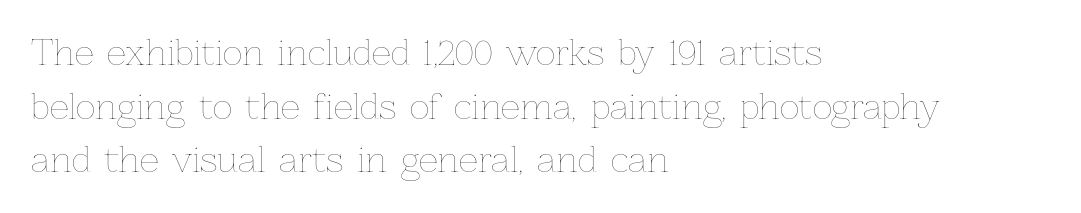
{"italic": "no", "bold": "no", "weight": "thin", "width": "normal", "stroke_contrast": "low", "x_height": "medium", "monospaced": "no", "underline": "no", "align": "left", "line_spacing": "normal", "line_spacing_ratio": 1.58, "letter_spacing": "normal", "letter_spacing_em": 0.0, "glyph_px": 34}
